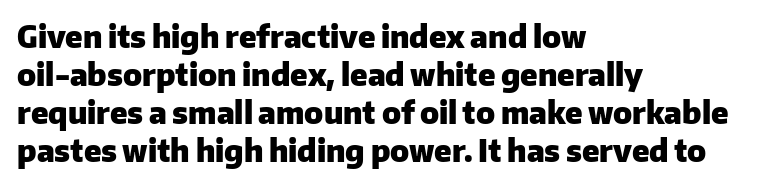
The rendering anchors every line to the left-hand side. A roman cut, with each character standing at attention. The type family on display is of the sans-serif kind. Leading matches the norm, producing a regular column. Clear beneath every line of the passage. Notice how thick the strokes are: this is what a full bold looks like.
